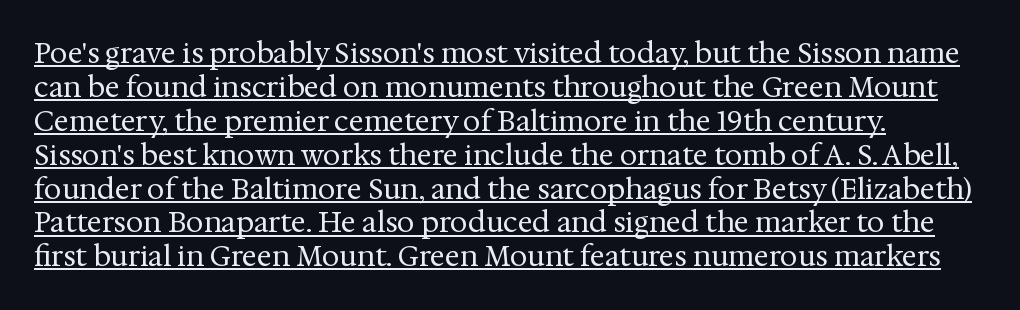
Q: Is the text bold? A: No.
Q: Is the text italic (slanted)? A: No, it is upright.
Q: Is the typeface a serif or a sans-serif typeface? A: Serif.
Q: Is the text underlined? A: Yes.
Q: How is the paragraph aligned? A: Left-aligned.
Q: Is the spacing between letters normal or unusually wide? A: Normal.
Q: Width (condensed, normal, or wide)? A: Normal.
Q: Stroke contrast? A: Medium.
Q: x-height? A: Medium.
Q: Monospaced? A: No.
